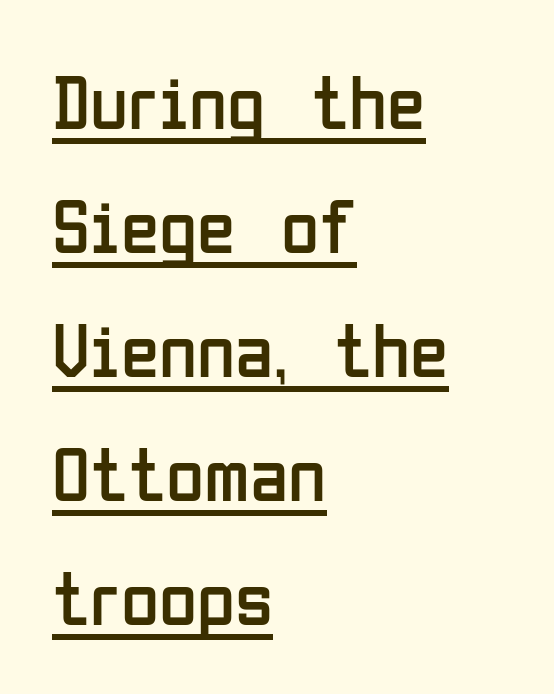
The image shows 78 px regular-weight, condensed sans-serif type, upright; set left-aligned, normal line spacing (1.59x), normal letter spacing, underlined; low stroke contrast and a medium x-height.
